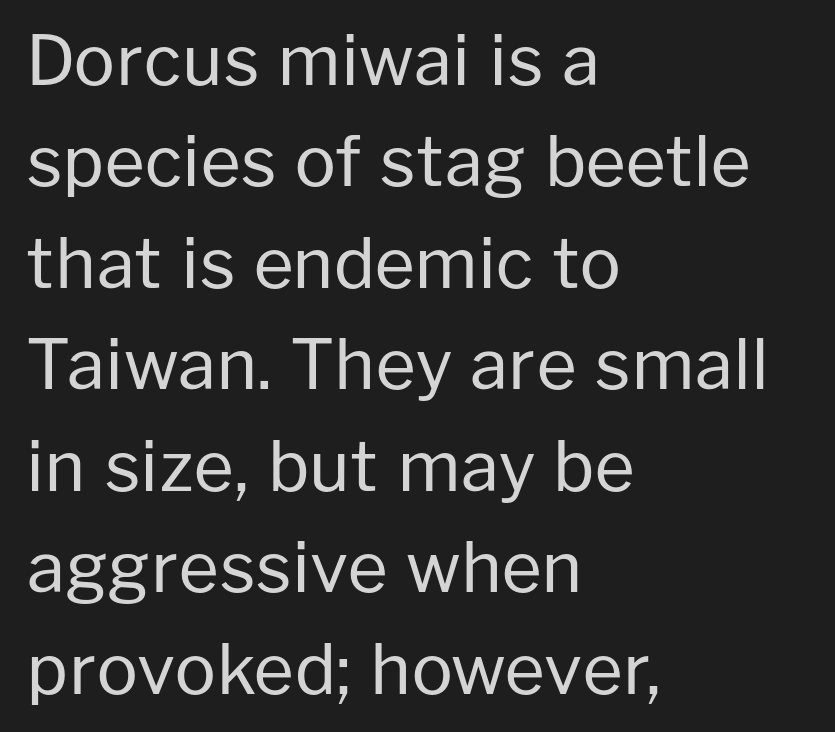
Q: Is the text bold? A: No.
Q: Is the text italic (slanted)? A: No, it is upright.
Q: Is the typeface a serif or a sans-serif typeface? A: Sans-serif.
Q: Is the text underlined? A: No.
Q: How is the paragraph aligned? A: Left-aligned.
Q: Is the spacing between letters normal or unusually wide? A: Normal.
Q: Is the spacing between lines tight, normal or loose? A: Normal.
Q: Width (condensed, normal, or wide)? A: Normal.
Q: Stroke contrast? A: Low.
Q: x-height? A: Medium.
Q: Monospaced? A: No.
